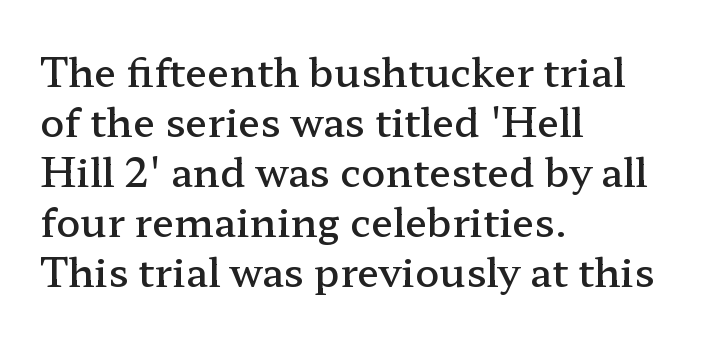
Q: Is the text bold? A: Semi-bold.
Q: Is the text italic (slanted)? A: No, it is upright.
Q: Is the typeface a serif or a sans-serif typeface? A: Serif.
Q: Is the text underlined? A: No.
Q: How is the paragraph aligned? A: Left-aligned.
Q: Is the spacing between letters normal or unusually wide? A: Normal.
Q: Is the spacing between lines tight, normal or loose? A: Normal.
Q: Width (condensed, normal, or wide)? A: Wide.
Q: Stroke contrast? A: Low.
Q: x-height? A: Medium.
Q: Monospaced? A: No.
